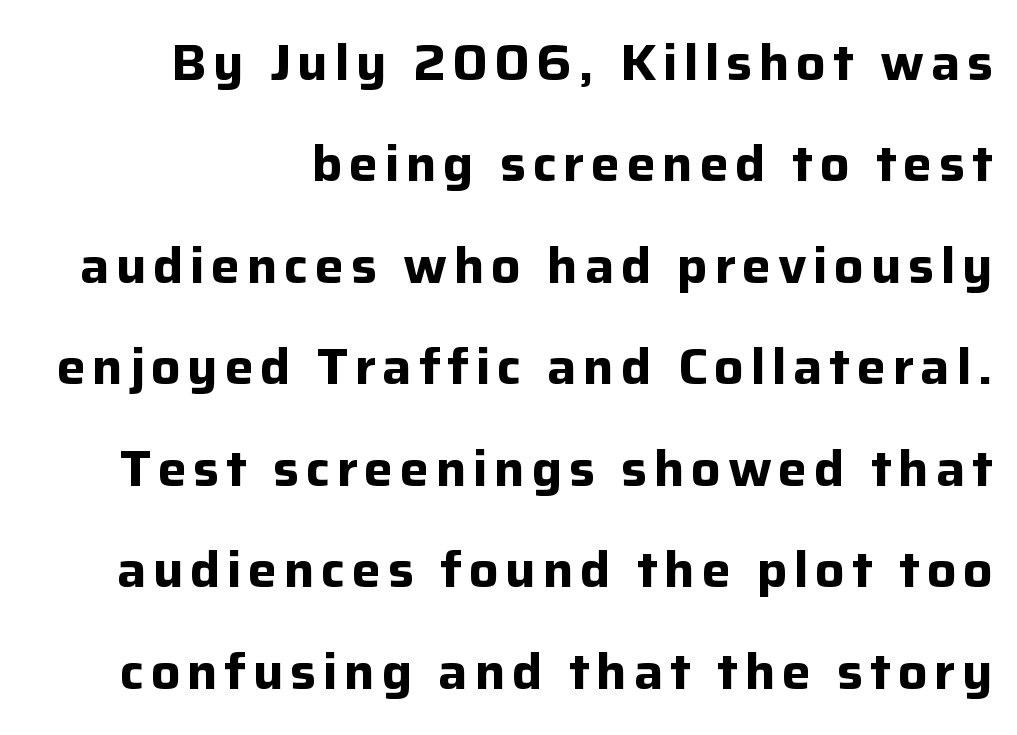
Q: Is the text bold? A: Yes.
Q: Is the text italic (slanted)? A: No, it is upright.
Q: Is the typeface a serif or a sans-serif typeface? A: Sans-serif.
Q: Is the text underlined? A: No.
Q: How is the paragraph aligned? A: Right-aligned.
Q: Is the spacing between lines tight, normal or loose? A: Loose.
Q: Width (condensed, normal, or wide)? A: Normal.
Q: Stroke contrast? A: Low.
Q: x-height? A: Medium.
Q: Monospaced? A: No.
